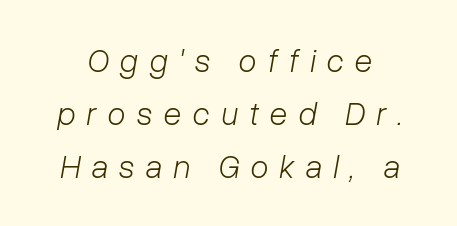
Q: Is the text bold? A: No.
Q: Is the text italic (slanted)? A: Yes, it leans right by about 10 degrees.
Q: Is the text underlined? A: No.
Q: Is the spacing between letters normal or unusually wide? A: Unusually wide.
Q: Is the spacing between lines tight, normal or loose? A: Normal.
Q: Width (condensed, normal, or wide)? A: Normal.
Q: Stroke contrast? A: Low.
Q: x-height? A: Medium.
Q: Monospaced? A: No.
